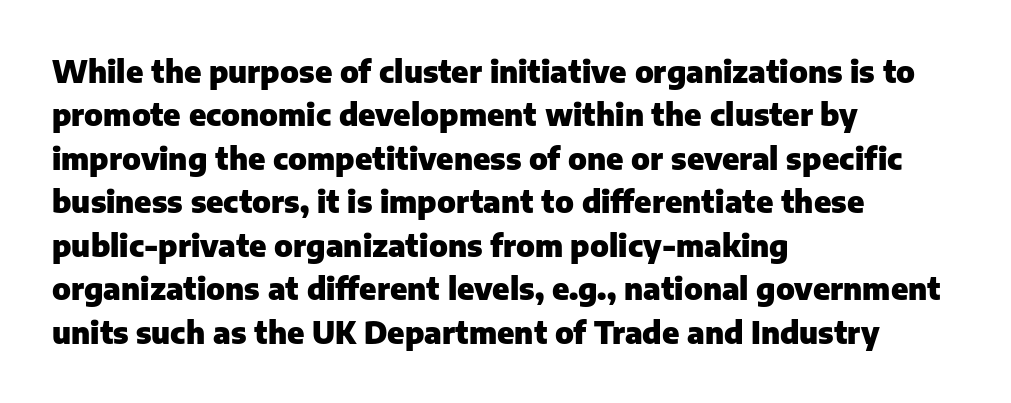
Q: Is the text bold? A: Yes.
Q: Is the text italic (slanted)? A: No, it is upright.
Q: Is the typeface a serif or a sans-serif typeface? A: Sans-serif.
Q: Is the text underlined? A: No.
Q: How is the paragraph aligned? A: Left-aligned.
Q: Is the spacing between letters normal or unusually wide? A: Normal.
Q: Is the spacing between lines tight, normal or loose? A: Normal.
Q: Width (condensed, normal, or wide)? A: Normal.
Q: Stroke contrast? A: Low.
Q: x-height? A: Medium.
Q: Monospaced? A: No.
